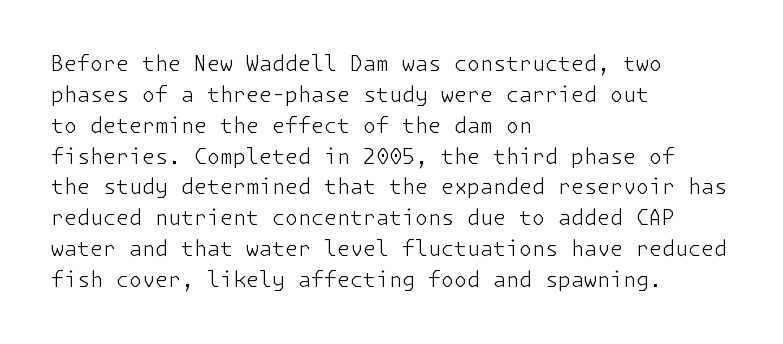
If you drew a line through each stem, it would be perfectly vertical. Leftover space on each line is placed entirely after the last word. The vertical gap from one line to the next is medium. The specimen omits any rule beneath the text block's lines.
